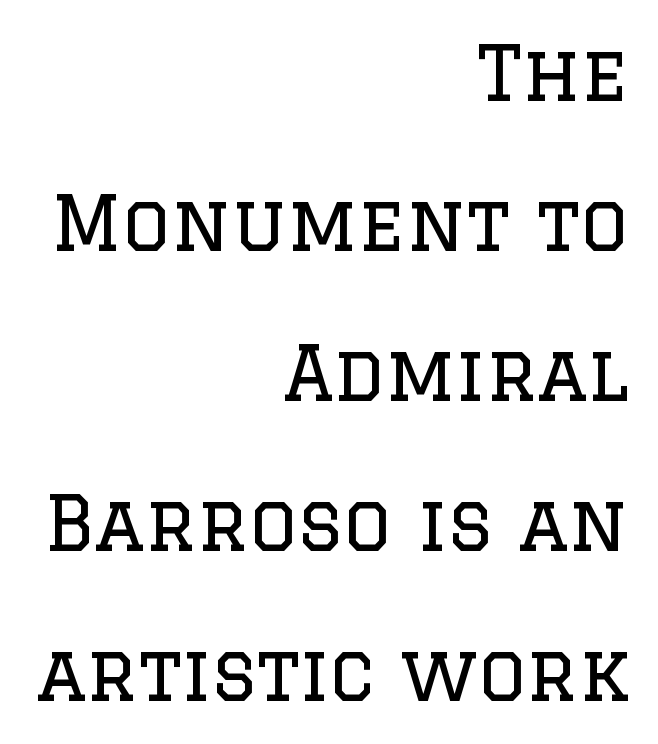
{"serif": "yes", "italic": "no", "bold": "no", "weight": "regular", "width": "normal", "stroke_contrast": "low", "x_height": "large", "monospaced": "no", "underline": "no", "align": "right", "line_spacing": "loose", "line_spacing_ratio": 2.0, "letter_spacing": "normal", "letter_spacing_em": 0.0, "glyph_px": 75}
